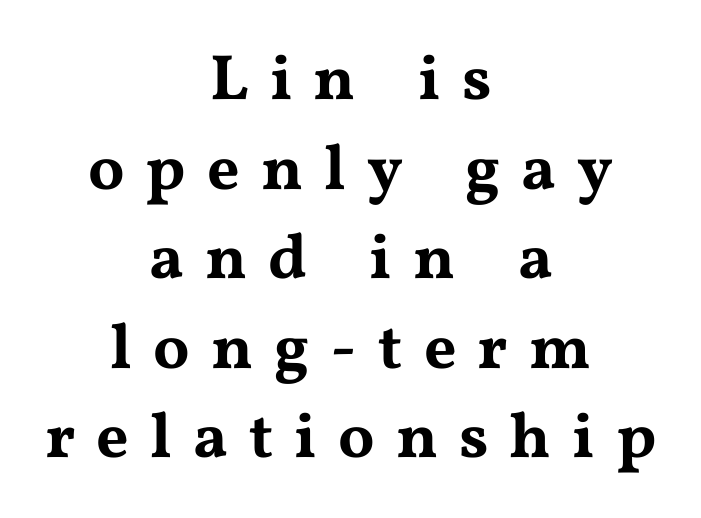
Q: Is the text italic (slanted)? A: No, it is upright.
Q: Is the typeface a serif or a sans-serif typeface? A: Serif.
Q: Is the text underlined? A: No.
Q: How is the paragraph aligned? A: Centered.
Q: Is the spacing between letters normal or unusually wide? A: Unusually wide.
Q: Is the spacing between lines tight, normal or loose? A: Normal.
Q: Width (condensed, normal, or wide)? A: Wide.
Q: Stroke contrast? A: Medium.
Q: x-height? A: Medium.
Q: Monospaced? A: No.
